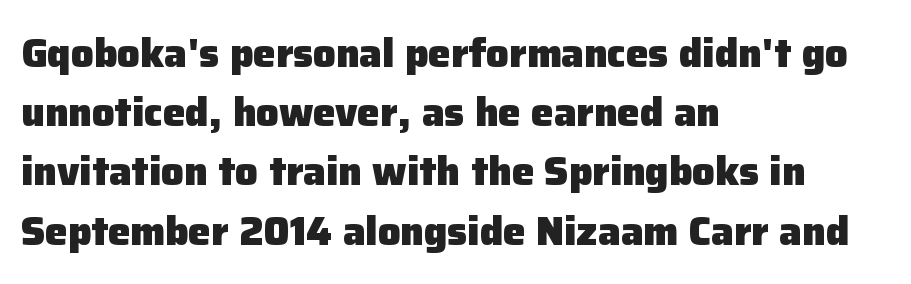
Q: Is the text bold? A: Yes.
Q: Is the text italic (slanted)? A: No, it is upright.
Q: Is the typeface a serif or a sans-serif typeface? A: Sans-serif.
Q: Is the text underlined? A: No.
Q: How is the paragraph aligned? A: Left-aligned.
Q: Is the spacing between letters normal or unusually wide? A: Normal.
Q: Is the spacing between lines tight, normal or loose? A: Normal.
Q: Width (condensed, normal, or wide)? A: Normal.
Q: Stroke contrast? A: Low.
Q: x-height? A: Medium.
Q: Monospaced? A: No.
